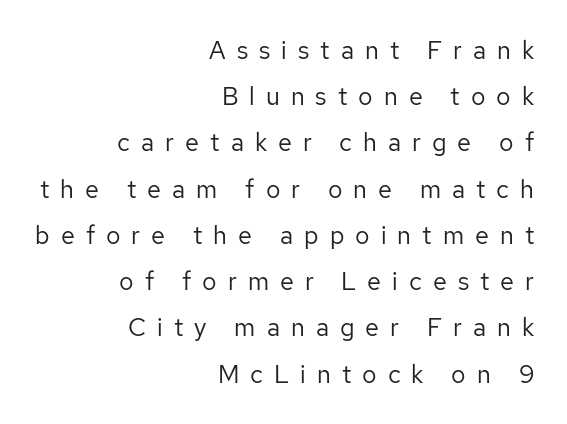
The image shows 25 px text type, upright; set right-aligned, line spacing 1.85x, unusually wide letter spacing (+0.44 em), not underlined.
